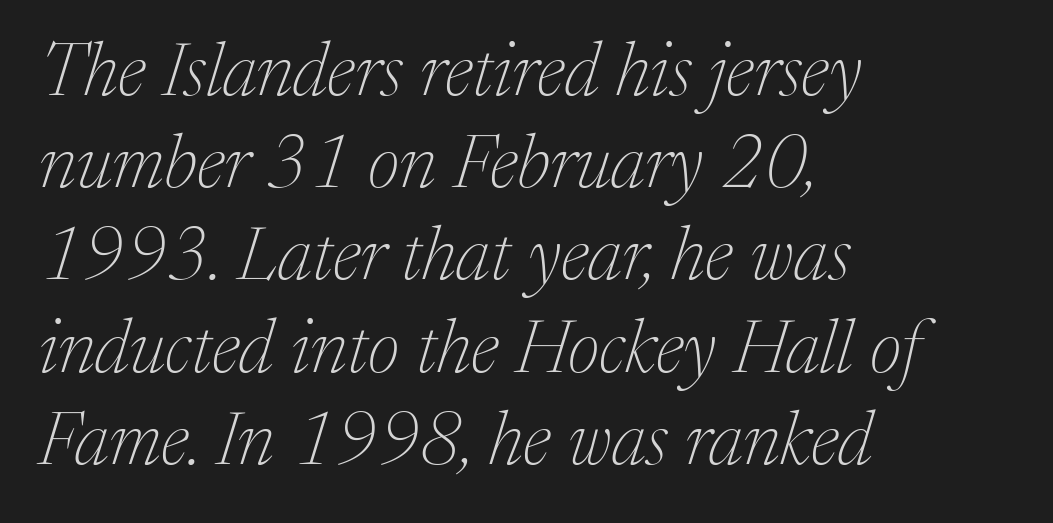
The image shows 75 px thin serif type, italic (leaning right); set left-aligned, line spacing 1.23x, normal letter spacing, not underlined; medium stroke contrast and a medium x-height.
